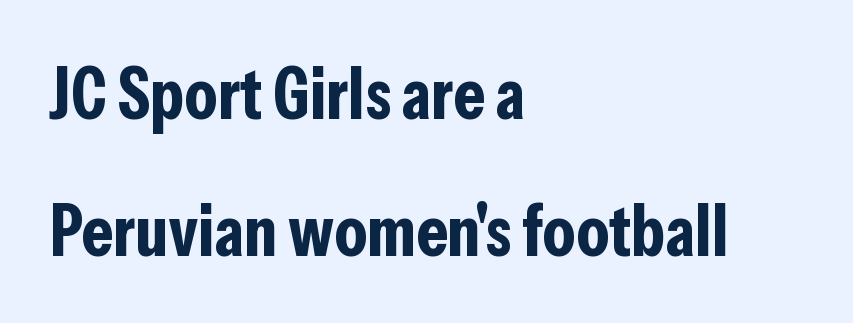
{"serif": "no", "italic": "no", "bold": "yes", "weight": "bold", "width": "condensed", "stroke_contrast": "low", "x_height": "medium", "monospaced": "no", "underline": "no", "align": "left", "line_spacing": "loose", "line_spacing_ratio": 1.9, "letter_spacing": "normal", "letter_spacing_em": 0.0, "glyph_px": 72}
